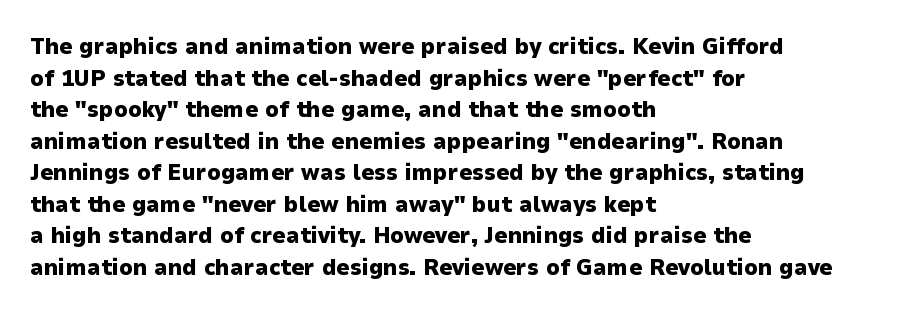
{"italic": "no", "bold": "yes", "underline": "no", "align": "left", "line_spacing": "normal", "line_spacing_ratio": 1.37, "letter_spacing": "normal", "letter_spacing_em": 0.0, "glyph_px": 23}
